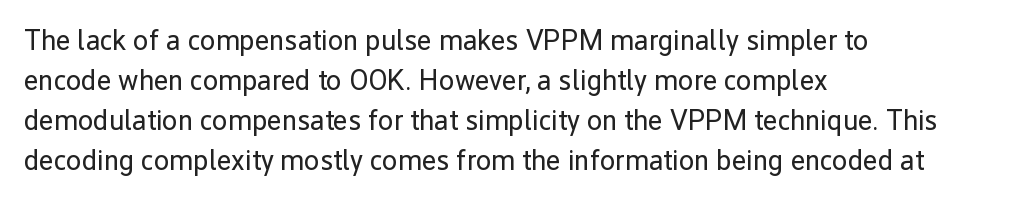
{"serif": "no", "italic": "no", "bold": "no", "weight": "regular", "width": "normal", "stroke_contrast": "low", "x_height": "medium", "monospaced": "no", "underline": "no", "align": "left", "line_spacing": "normal", "line_spacing_ratio": 1.43, "letter_spacing": "normal", "letter_spacing_em": 0.0, "glyph_px": 28}
